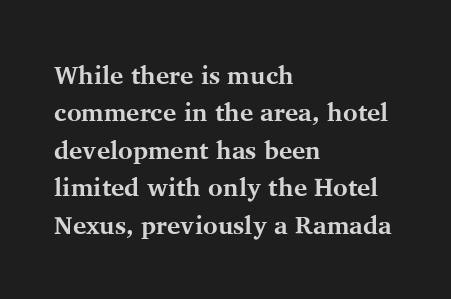
The image shows 25 px bold type, upright; set left-aligned, normal line spacing (1.5x), normal letter spacing, not underlined.
